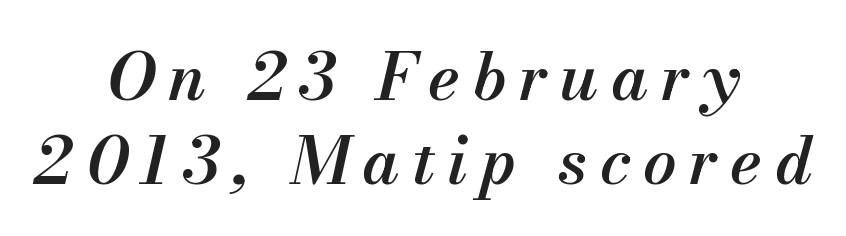
The image shows 66 px semibold type, italic (leaning right); set centered, normal line spacing (1.27x), not underlined; medium stroke contrast and a small x-height.
